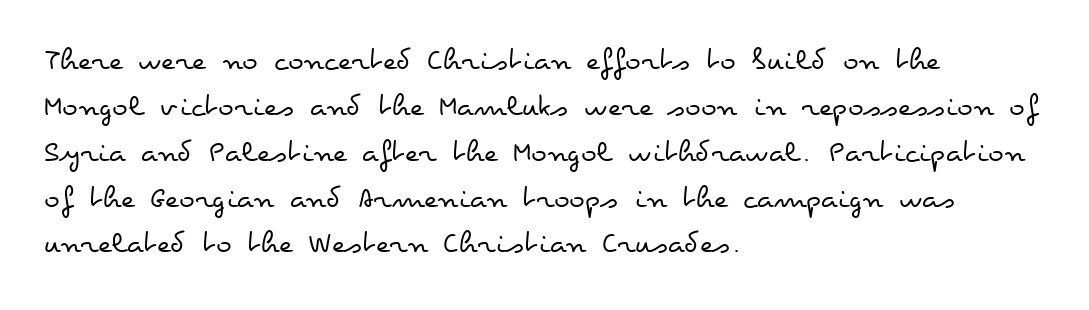
Q: Is the text bold? A: No.
Q: Is the text italic (slanted)? A: No, it is upright.
Q: Is the text underlined? A: No.
Q: How is the paragraph aligned? A: Left-aligned.
Q: Is the spacing between letters normal or unusually wide? A: Normal.
Q: Is the spacing between lines tight, normal or loose? A: Normal.
Q: Width (condensed, normal, or wide)? A: Wide.
Q: Stroke contrast? A: Low.
Q: x-height? A: Small.
Q: Monospaced? A: No.
